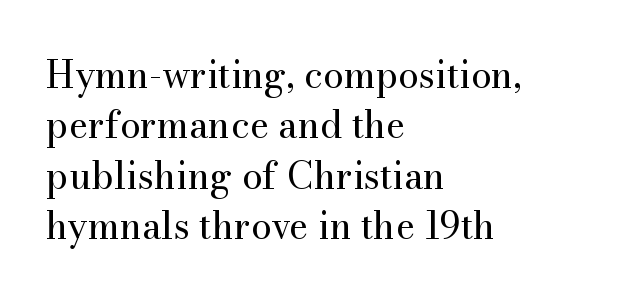
The image shows 37 px regular-weight serif type, upright; set left-aligned, normal line spacing (1.36x), normal letter spacing, not underlined; medium stroke contrast and a small x-height.
